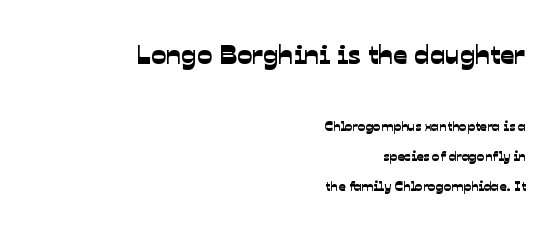
{"serif": "no", "width": "normal", "stroke_contrast": "low", "x_height": "medium", "monospaced": "no", "underline": "no", "align": "right", "line_spacing": "loose", "line_spacing_ratio": 2.16, "letter_spacing": "normal", "letter_spacing_em": 0.0, "larger_block": "first", "size_ratio": 2.0, "glyph_px": 28}
